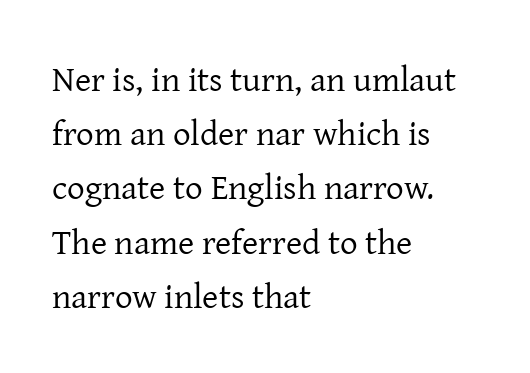
Q: Is the text bold? A: No.
Q: Is the text italic (slanted)? A: No, it is upright.
Q: Is the typeface a serif or a sans-serif typeface? A: Serif.
Q: Is the text underlined? A: No.
Q: How is the paragraph aligned? A: Left-aligned.
Q: Is the spacing between letters normal or unusually wide? A: Normal.
Q: Is the spacing between lines tight, normal or loose? A: Normal.
Q: Width (condensed, normal, or wide)? A: Normal.
Q: Stroke contrast? A: Low.
Q: x-height? A: Medium.
Q: Monospaced? A: No.
